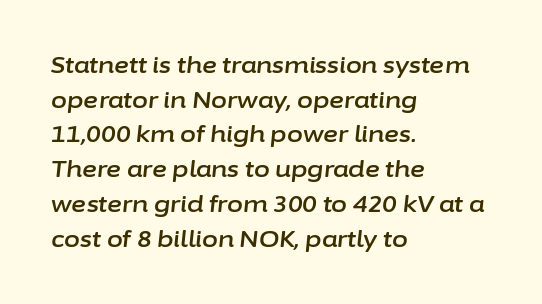
In terms of posture, this sample is oblique. Each row of text sits above clean, open space. In terms of letterspacing, this is plain default setting. How would I describe the line gaps? Plain and ordinary. Horizontally, the lines are justified to the leading edge only.
